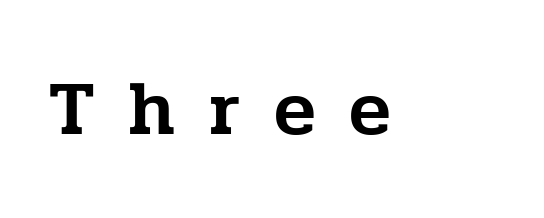
Observe the wide spacing: letters keep a clear distance from each other. Here the designer chose a conventional face with non-uniform glyph widths. Nobody drew a line under any word here. Observe the serifs anchoring each vertical stroke in this sample.
